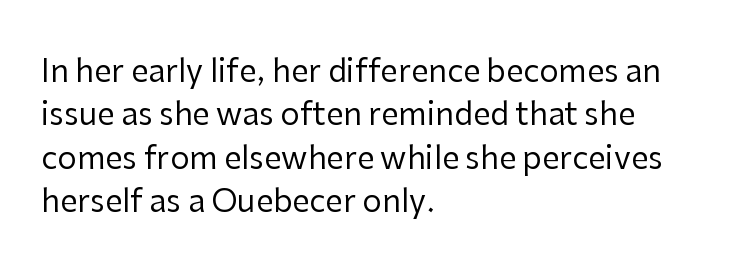
The image shows 31 px regular-weight sans-serif type, upright; set left-aligned, normal line spacing (1.4x), normal letter spacing, not underlined; low stroke contrast and a medium x-height.
